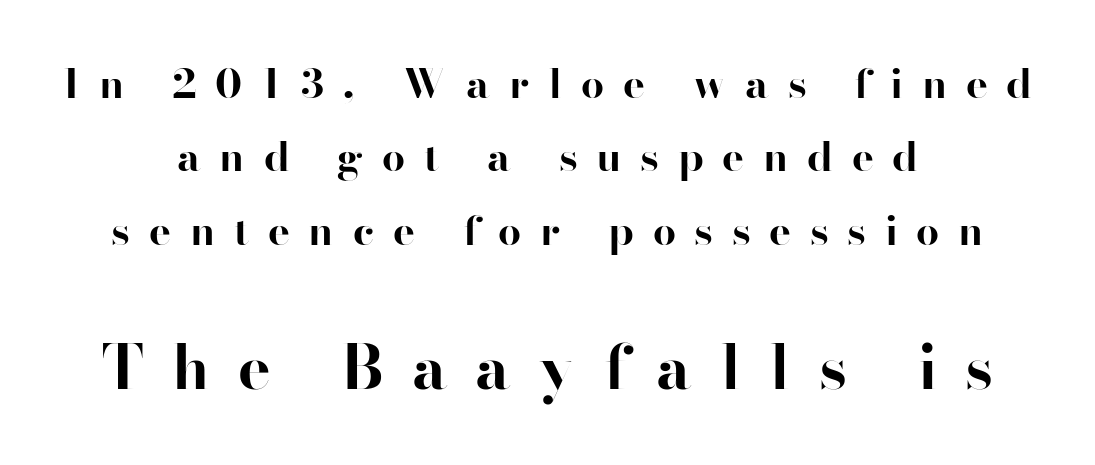
The image shows 61 px bold sans-serif type, upright; set centered, line spacing 1.79x, unusually wide letter spacing (+0.46 em), not underlined; the second (bottom) block is 1.49x larger; high stroke contrast and a small x-height.
